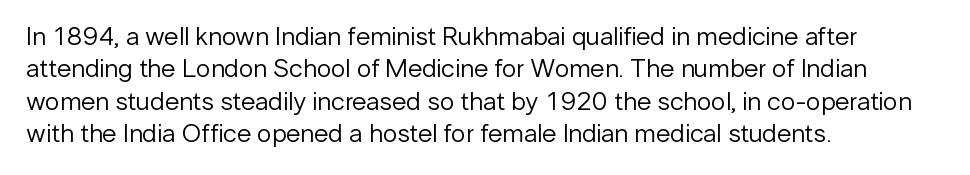
Q: Is the text bold? A: No.
Q: Is the text italic (slanted)? A: No, it is upright.
Q: Is the text underlined? A: No.
Q: How is the paragraph aligned? A: Left-aligned.
Q: Is the spacing between letters normal or unusually wide? A: Normal.
Q: Is the spacing between lines tight, normal or loose? A: Normal.
